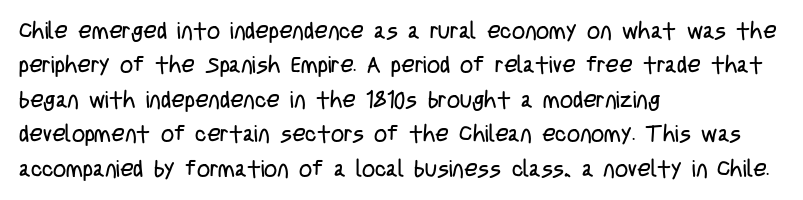
The image shows 23 px text type, upright; set left-aligned, normal line spacing (1.5x), normal letter spacing, not underlined.
